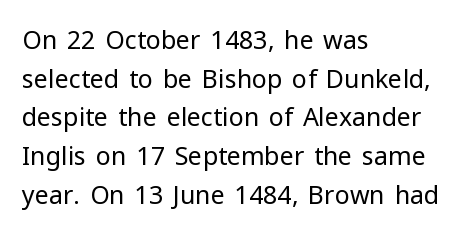
The image shows 25 px text type, upright; set left-aligned, normal line spacing (1.55x), normal letter spacing, not underlined.
